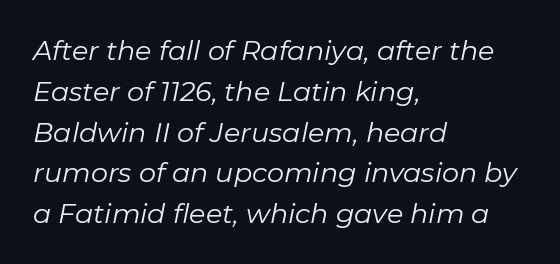
Q: Is the text bold? A: No.
Q: Is the text italic (slanted)? A: Yes, it leans right by about 11 degrees.
Q: Is the text underlined? A: No.
Q: How is the paragraph aligned? A: Left-aligned.
Q: Is the spacing between letters normal or unusually wide? A: Normal.
Q: Is the spacing between lines tight, normal or loose? A: Normal.
